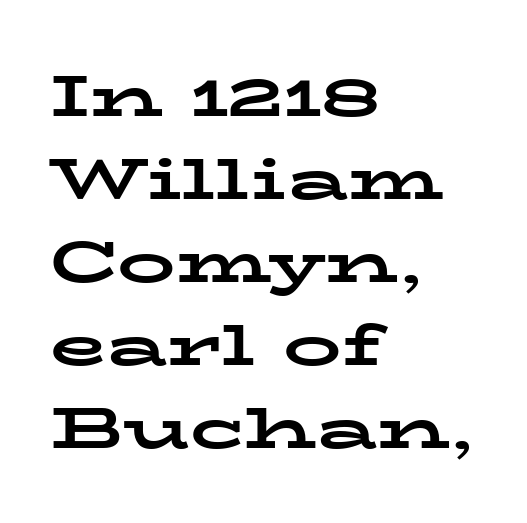
The image shows 58 px bold, wide serif type, upright; set left-aligned, normal line spacing (1.43x), normal letter spacing, not underlined; low stroke contrast and a medium x-height.
